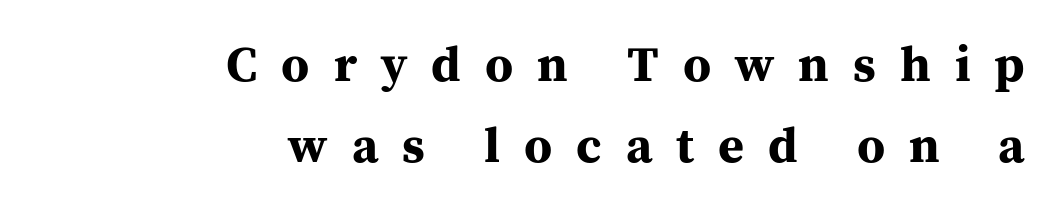
Q: Is the text bold? A: Yes.
Q: Is the text italic (slanted)? A: No, it is upright.
Q: Is the typeface a serif or a sans-serif typeface? A: Serif.
Q: Is the text underlined? A: No.
Q: How is the paragraph aligned? A: Right-aligned.
Q: Is the spacing between letters normal or unusually wide? A: Unusually wide.
Q: Is the spacing between lines tight, normal or loose? A: Normal.
Q: Width (condensed, normal, or wide)? A: Normal.
Q: Stroke contrast? A: Medium.
Q: x-height? A: Medium.
Q: Monospaced? A: No.
